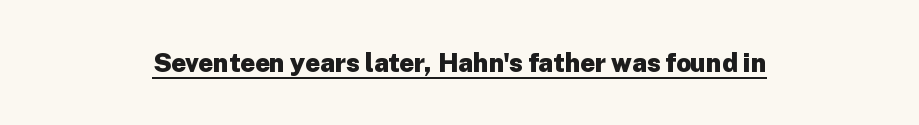
Q: Is the text bold? A: Yes.
Q: Is the text italic (slanted)? A: No, it is upright.
Q: Is the text underlined? A: Yes.
Q: How is the paragraph aligned? A: Centered.
Q: Is the spacing between letters normal or unusually wide? A: Normal.
